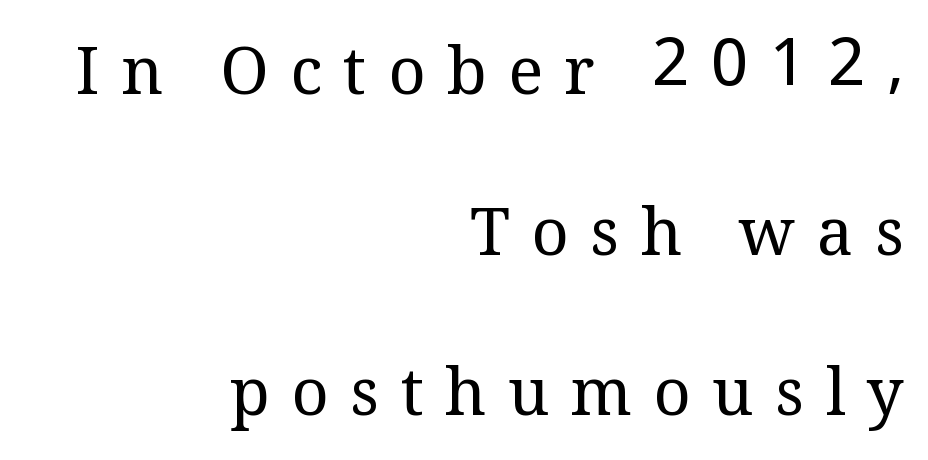
Q: Is the text bold? A: No.
Q: Is the text italic (slanted)? A: No, it is upright.
Q: Is the typeface a serif or a sans-serif typeface? A: Serif.
Q: Is the text underlined? A: No.
Q: How is the paragraph aligned? A: Right-aligned.
Q: Is the spacing between letters normal or unusually wide? A: Unusually wide.
Q: Is the spacing between lines tight, normal or loose? A: Loose.
Q: Width (condensed, normal, or wide)? A: Normal.
Q: Stroke contrast? A: Medium.
Q: x-height? A: Medium.
Q: Monospaced? A: No.
